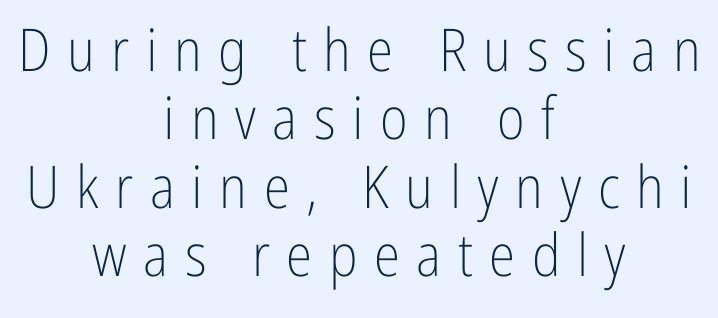
Q: Is the text bold? A: No.
Q: Is the text italic (slanted)? A: No, it is upright.
Q: Is the typeface a serif or a sans-serif typeface? A: Sans-serif.
Q: Is the text underlined? A: No.
Q: How is the paragraph aligned? A: Centered.
Q: Is the spacing between letters normal or unusually wide? A: Unusually wide.
Q: Width (condensed, normal, or wide)? A: Condensed.
Q: Stroke contrast? A: Low.
Q: x-height? A: Medium.
Q: Monospaced? A: No.
